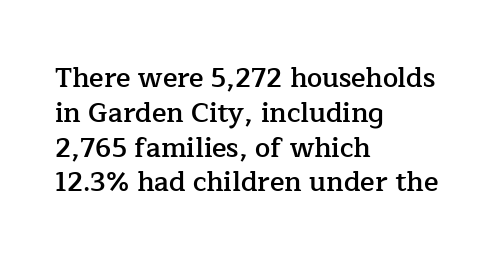
Q: Is the text bold? A: Semi-bold.
Q: Is the text italic (slanted)? A: No, it is upright.
Q: Is the text underlined? A: No.
Q: How is the paragraph aligned? A: Left-aligned.
Q: Is the spacing between letters normal or unusually wide? A: Normal.
Q: Is the spacing between lines tight, normal or loose? A: Normal.
